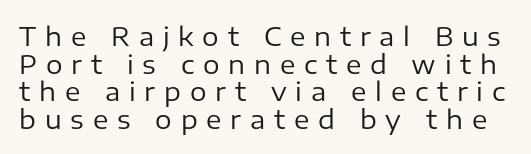
The image shows 26 px text type, upright; set tight line spacing (1.06x), unusually wide letter spacing (+0.34 em), not underlined.
